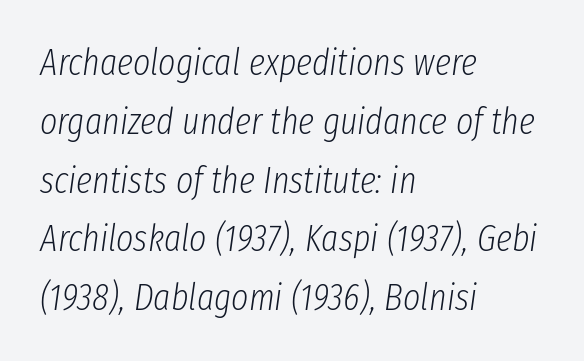
Quick note: interline space is typical. Looking at the ascenders, they clearly lean. The area under the type is left untouched. The ragged edge is on the right, which tells us the setting is flush left. Is this a fixed-width face? No — the glyphs have proportional, varying widths. The face looks like a standard text weight, possibly lighter.
